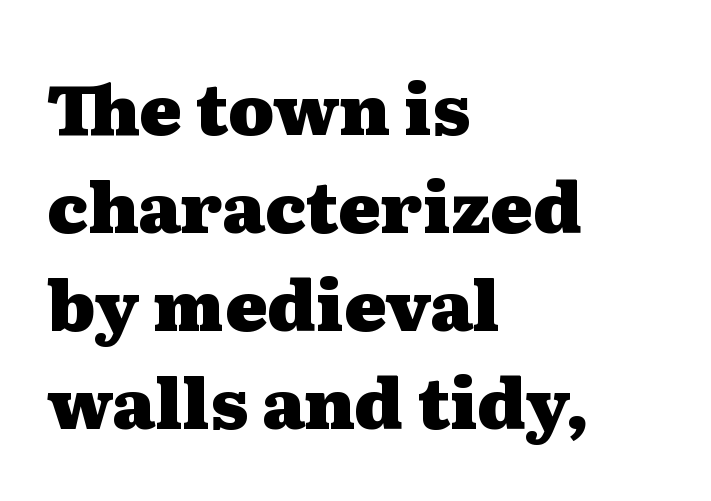
{"serif": "yes", "italic": "no", "bold": "yes", "weight": "heavy", "width": "wide", "stroke_contrast": "medium", "x_height": "medium", "monospaced": "no", "underline": "no", "align": "left", "line_spacing": "normal", "line_spacing_ratio": 1.4, "letter_spacing": "normal", "letter_spacing_em": 0.0, "glyph_px": 70}
